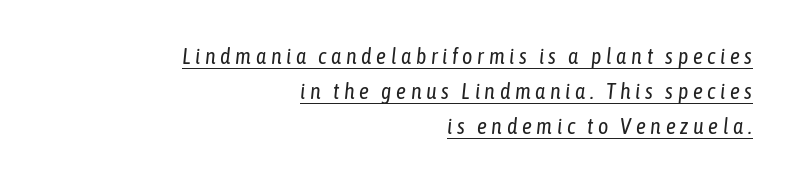
{"italic": "yes", "lean": "right", "slant_degrees": 6, "bold": "no", "underline": "yes", "align": "right", "line_spacing": "normal", "line_spacing_ratio": 1.59, "letter_spacing": "wide", "letter_spacing_em": 0.21, "glyph_px": 22}
